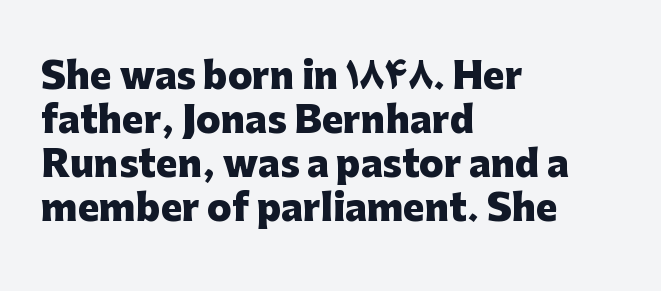
The image shows 36 px heavy sans-serif type, upright; set left-aligned, line spacing 1.22x, normal letter spacing, not underlined; low stroke contrast and a medium x-height.
